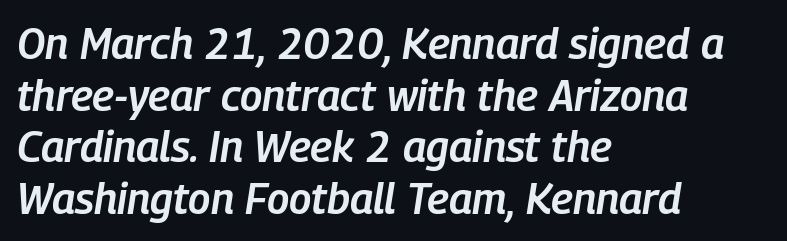
Q: Is the text bold? A: Semi-bold.
Q: Is the text italic (slanted)? A: Yes, it leans right by about 9 degrees.
Q: Is the text underlined? A: No.
Q: How is the paragraph aligned? A: Left-aligned.
Q: Is the spacing between letters normal or unusually wide? A: Normal.
Q: Width (condensed, normal, or wide)? A: Condensed.
Q: Stroke contrast? A: Low.
Q: x-height? A: Medium.
Q: Monospaced? A: No.
